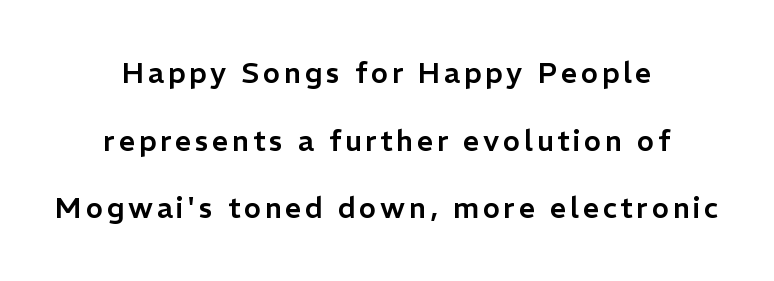
{"serif": "no", "italic": "no", "width": "normal", "stroke_contrast": "low", "x_height": "medium", "monospaced": "no", "underline": "no", "align": "center", "line_spacing": "loose", "line_spacing_ratio": 2.33, "glyph_px": 29}
